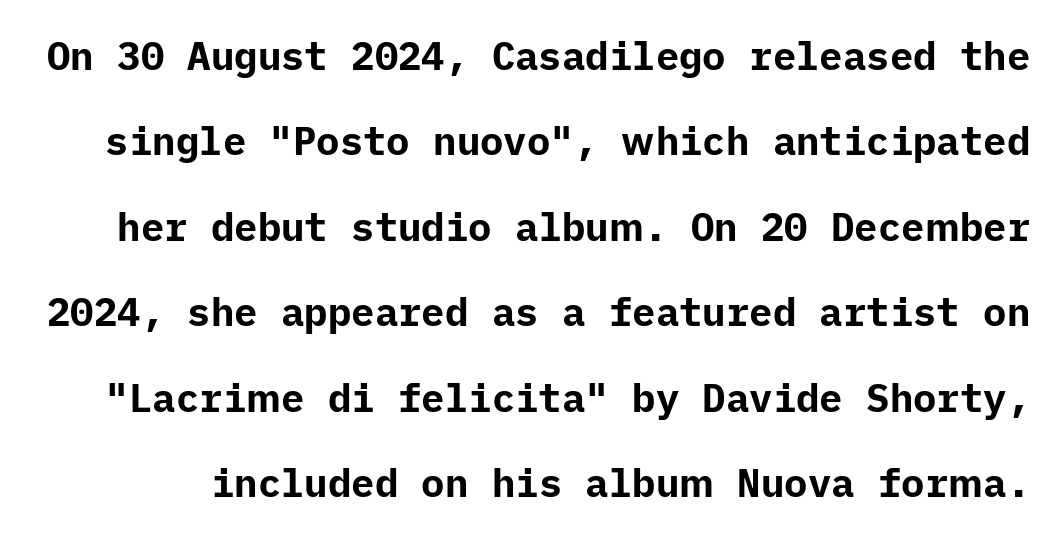
{"serif": "no", "italic": "no", "bold": "yes", "weight": "bold", "width": "normal", "stroke_contrast": "low", "x_height": "medium", "underline": "no", "line_spacing": "loose", "line_spacing_ratio": 2.19, "letter_spacing": "normal", "letter_spacing_em": 0.0, "glyph_px": 39}
